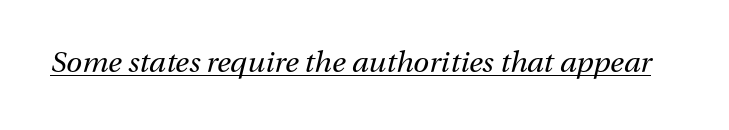
The image shows 29 px regular-weight type, italic (leaning right); set normal letter spacing, underlined; medium stroke contrast and a medium x-height.
